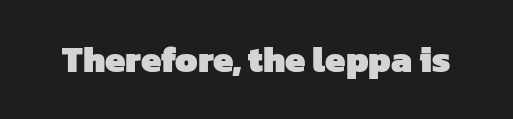
The image shows 36 px heavy sans-serif type; set normal letter spacing, not underlined; low stroke contrast and a medium x-height.
